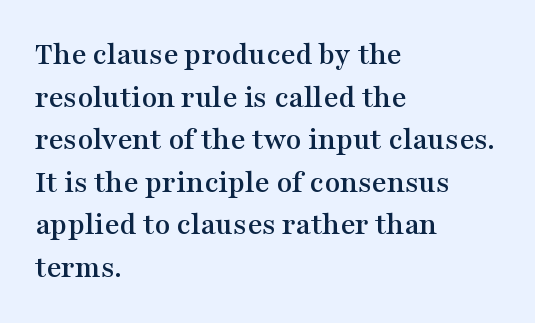
Q: Is the text italic (slanted)? A: No, it is upright.
Q: Is the typeface a serif or a sans-serif typeface? A: Serif.
Q: Is the text underlined? A: No.
Q: How is the paragraph aligned? A: Left-aligned.
Q: Is the spacing between letters normal or unusually wide? A: Normal.
Q: Is the spacing between lines tight, normal or loose? A: Normal.
Q: Width (condensed, normal, or wide)? A: Wide.
Q: Stroke contrast? A: Medium.
Q: x-height? A: Medium.
Q: Monospaced? A: No.
